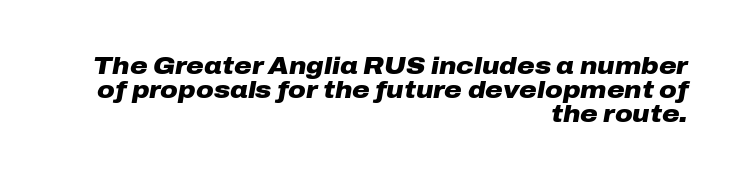
Q: Is the text bold? A: Yes.
Q: Is the text italic (slanted)? A: Yes, it leans right by about 10 degrees.
Q: Is the text underlined? A: No.
Q: How is the paragraph aligned? A: Right-aligned.
Q: Is the spacing between letters normal or unusually wide? A: Normal.
Q: Is the spacing between lines tight, normal or loose? A: Tight.
